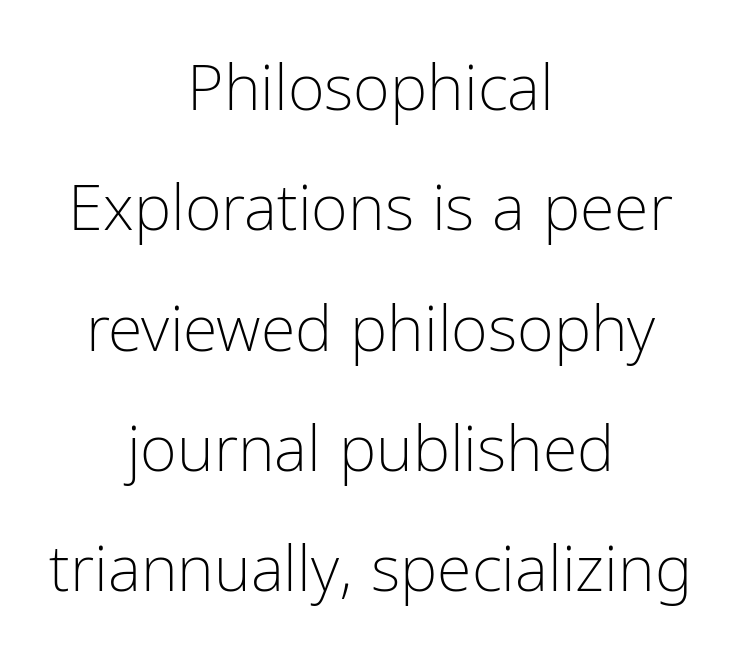
The lettering stays uniformly vertical, giving the passage a roman look. Notice the wide empty band between every row — that's loose leading. Bare-footed words on every line. The letters advance in unequal steps, a hallmark of proportional type. This rendering uses center alignment, leaving both contours irregular but symmetric. Each stroke keeps to a modest, everyday thickness or less.
